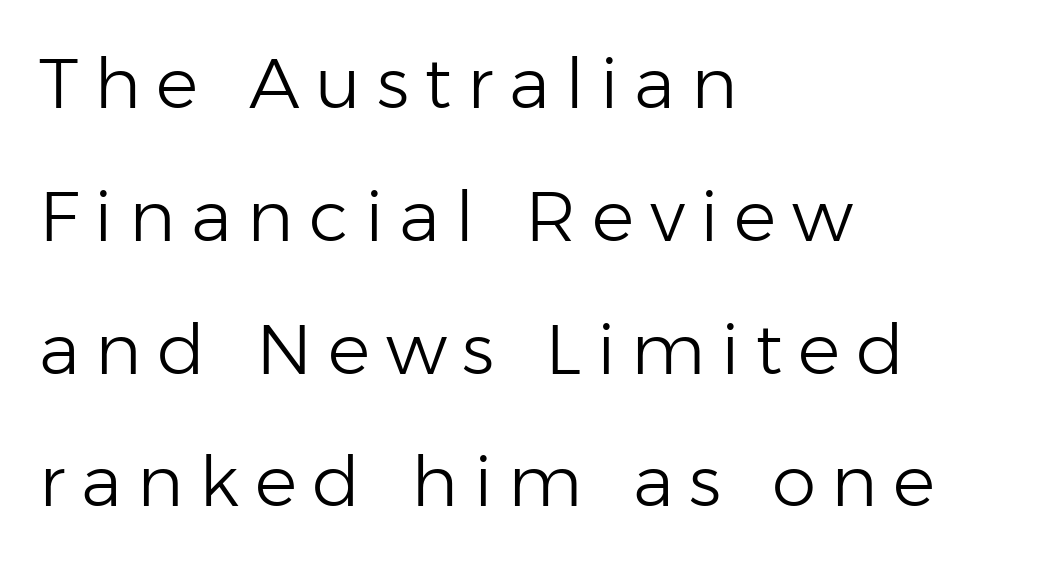
Q: Is the text bold? A: No.
Q: Is the text italic (slanted)? A: No, it is upright.
Q: Is the typeface a serif or a sans-serif typeface? A: Sans-serif.
Q: Is the text underlined? A: No.
Q: How is the paragraph aligned? A: Left-aligned.
Q: Is the spacing between letters normal or unusually wide? A: Unusually wide.
Q: Width (condensed, normal, or wide)? A: Normal.
Q: Stroke contrast? A: Low.
Q: x-height? A: Medium.
Q: Monospaced? A: No.
